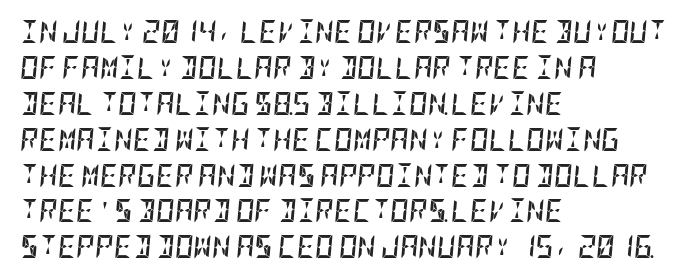
Q: Is the text bold? A: Yes.
Q: Is the text italic (slanted)? A: Yes, it leans right by about 5 degrees.
Q: Is the text underlined? A: No.
Q: How is the paragraph aligned? A: Left-aligned.
Q: Is the spacing between letters normal or unusually wide? A: Normal.
Q: Is the spacing between lines tight, normal or loose? A: Normal.
